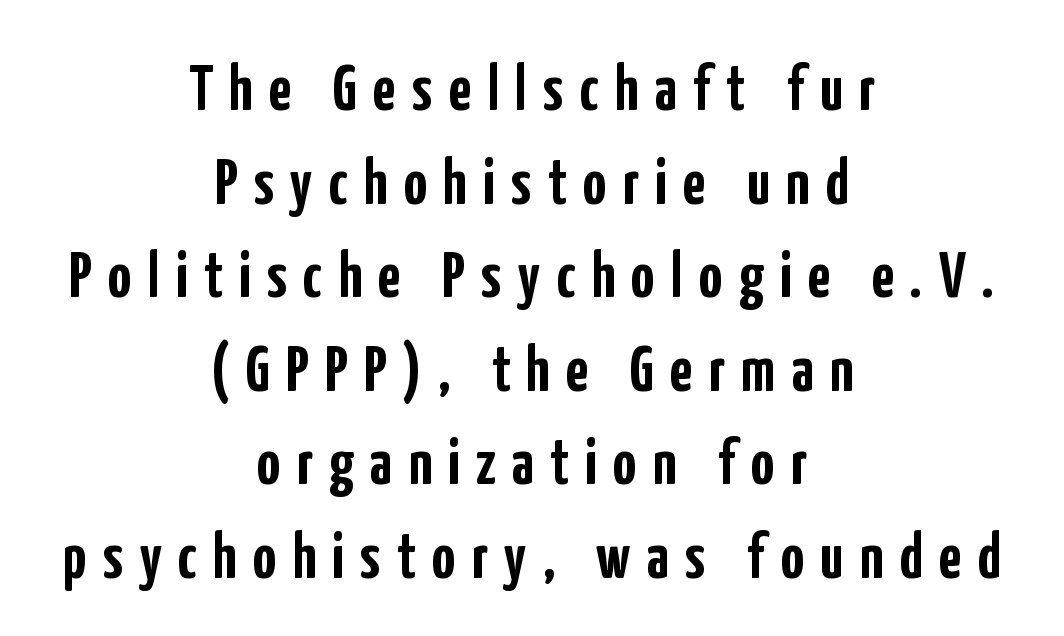
{"serif": "no", "italic": "no", "bold": "yes", "weight": "semibold", "width": "condensed", "stroke_contrast": "low", "x_height": "medium", "monospaced": "no", "underline": "no", "align": "center", "line_spacing": "normal", "line_spacing_ratio": 1.44, "letter_spacing": "wide", "letter_spacing_em": 0.25, "glyph_px": 65}
